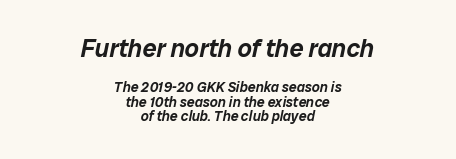
Note: larger setting up top, smaller setting below. Layout note: lines centered. Default kerning and tracking; the words read as compact shapes. In terms of leading, this rendering errs on the cramped side. Check the space under the baseline: it is left empty. This is oblique type, the kind used for emphasis or titles.
